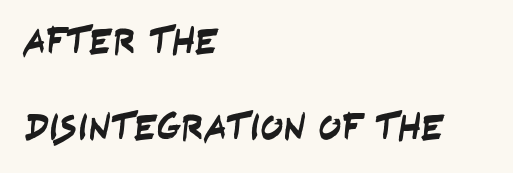
The image shows 38 px condensed sans-serif type; set left-aligned, loose line spacing (2.26x), normal letter spacing, not underlined; low stroke contrast and a large x-height.
